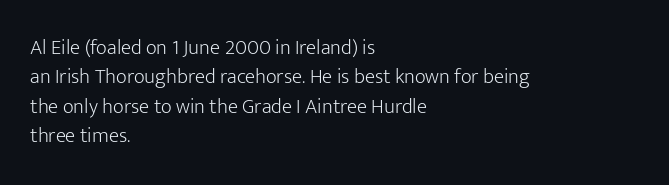
Q: Is the text bold? A: No.
Q: Is the text italic (slanted)? A: No, it is upright.
Q: Is the text underlined? A: No.
Q: How is the paragraph aligned? A: Left-aligned.
Q: Is the spacing between letters normal or unusually wide? A: Normal.
Q: Is the spacing between lines tight, normal or loose? A: Normal.
